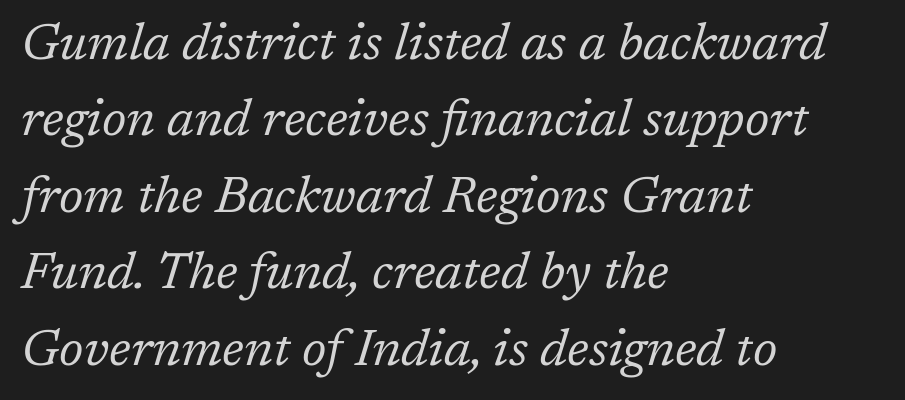
{"serif": "yes", "italic": "yes", "lean": "right", "slant_degrees": 17, "bold": "no", "weight": "regular", "width": "normal", "stroke_contrast": "low", "x_height": "medium", "monospaced": "no", "underline": "no", "align": "left", "line_spacing": "normal", "line_spacing_ratio": 1.5, "letter_spacing": "normal", "letter_spacing_em": 0.0, "glyph_px": 51}
